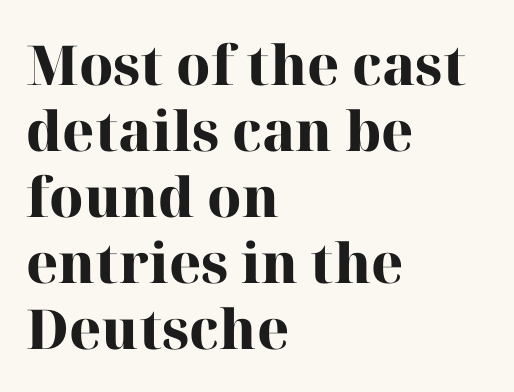
Q: Is the text bold? A: Yes.
Q: Is the text italic (slanted)? A: No, it is upright.
Q: Is the typeface a serif or a sans-serif typeface? A: Serif.
Q: Is the text underlined? A: No.
Q: How is the paragraph aligned? A: Left-aligned.
Q: Is the spacing between letters normal or unusually wide? A: Normal.
Q: Width (condensed, normal, or wide)? A: Normal.
Q: Stroke contrast? A: High.
Q: x-height? A: Medium.
Q: Monospaced? A: No.
